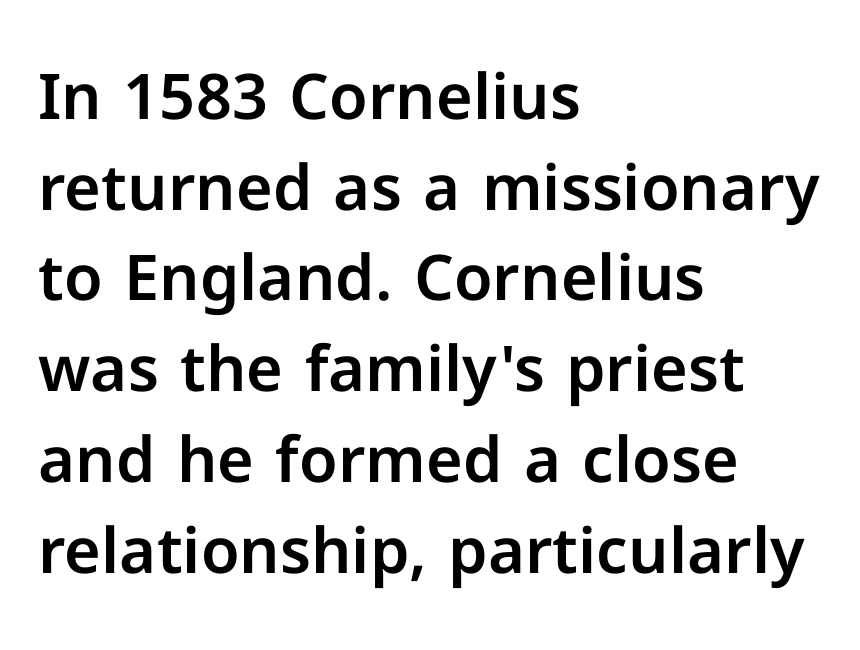
Q: Is the text italic (slanted)? A: No, it is upright.
Q: Is the typeface a serif or a sans-serif typeface? A: Sans-serif.
Q: Is the text underlined? A: No.
Q: How is the paragraph aligned? A: Left-aligned.
Q: Is the spacing between letters normal or unusually wide? A: Normal.
Q: Is the spacing between lines tight, normal or loose? A: Normal.
Q: Width (condensed, normal, or wide)? A: Normal.
Q: Stroke contrast? A: Low.
Q: x-height? A: Medium.
Q: Monospaced? A: No.
